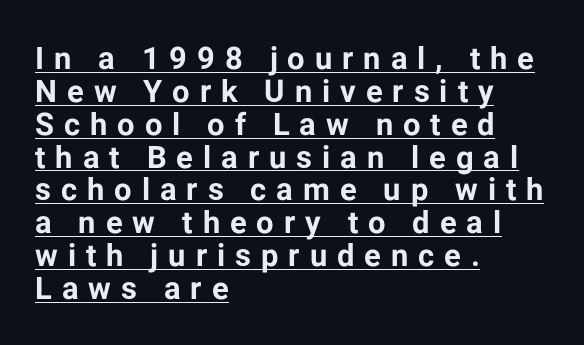
The image shows 31 px bold sans-serif type, upright; set left-aligned, tight line spacing (1.06x), unusually wide letter spacing (+0.32 em), underlined; low stroke contrast and a medium x-height.
